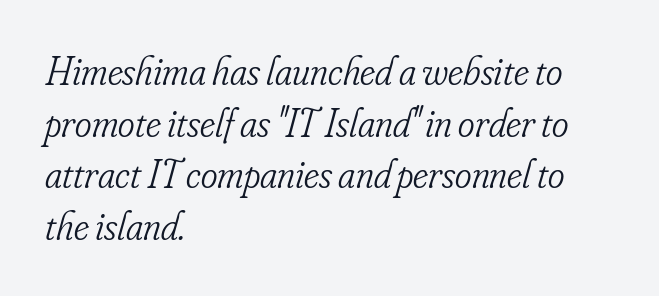
The image shows 40 px light, condensed serif type, italic (leaning right); set left-aligned, normal line spacing (1.29x), normal letter spacing, not underlined; low stroke contrast and a small x-height.
